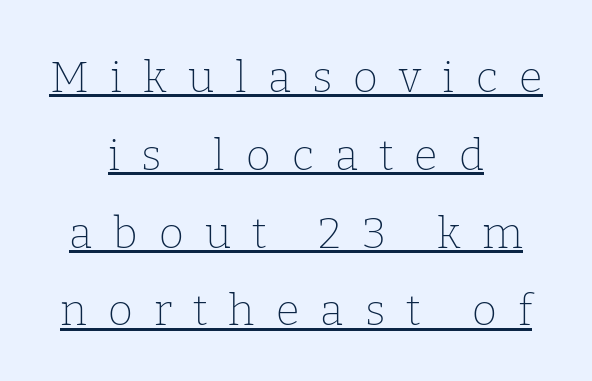
{"serif": "yes", "italic": "no", "bold": "no", "weight": "thin", "width": "normal", "stroke_contrast": "low", "x_height": "medium", "monospaced": "no", "underline": "yes", "align": "center", "line_spacing_ratio": 1.81, "letter_spacing": "wide", "letter_spacing_em": 0.49, "glyph_px": 43}
